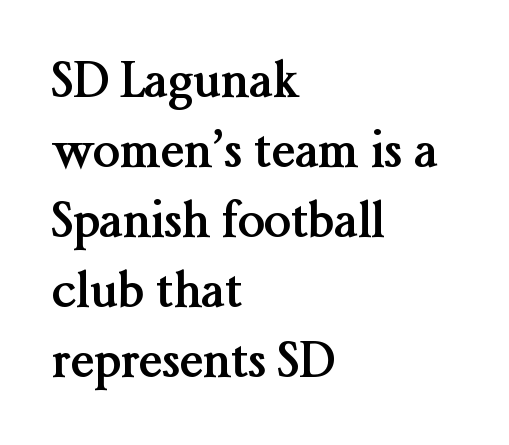
Q: Is the text bold? A: Yes.
Q: Is the text italic (slanted)? A: No, it is upright.
Q: Is the typeface a serif or a sans-serif typeface? A: Serif.
Q: Is the text underlined? A: No.
Q: How is the paragraph aligned? A: Left-aligned.
Q: Is the spacing between letters normal or unusually wide? A: Normal.
Q: Is the spacing between lines tight, normal or loose? A: Normal.
Q: Width (condensed, normal, or wide)? A: Normal.
Q: Stroke contrast? A: Medium.
Q: x-height? A: Medium.
Q: Monospaced? A: No.
